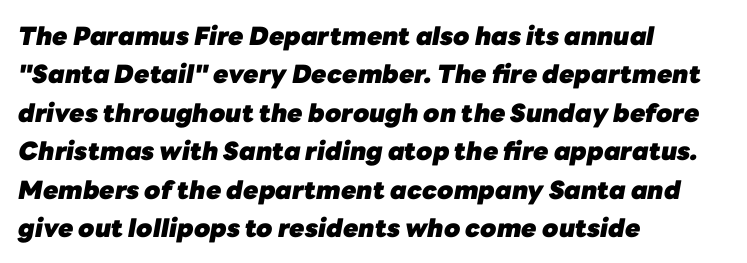
Q: Is the text bold? A: Yes.
Q: Is the text italic (slanted)? A: Yes, it leans right by about 10 degrees.
Q: Is the text underlined? A: No.
Q: How is the paragraph aligned? A: Left-aligned.
Q: Is the spacing between letters normal or unusually wide? A: Normal.
Q: Is the spacing between lines tight, normal or loose? A: Normal.
